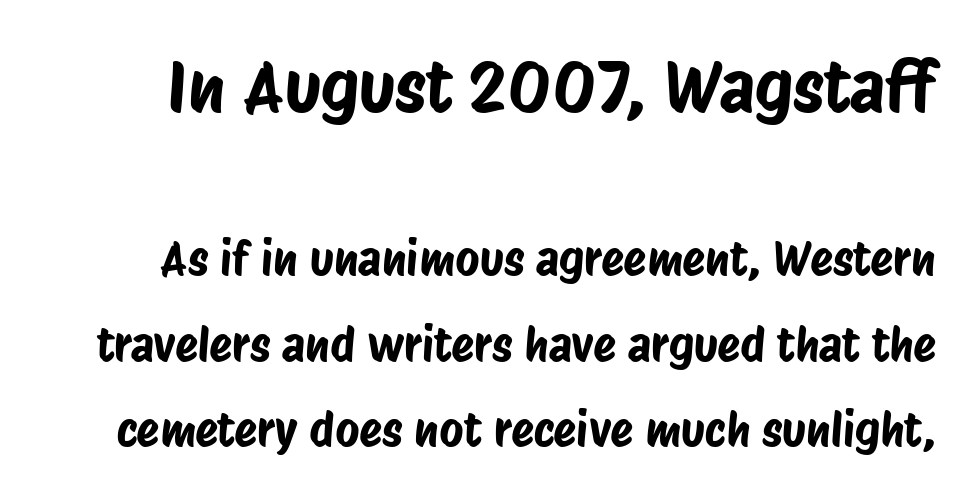
In terms of letterspacing, this is plain default setting. Letterform terminals end flat and unadorned throughout the passage. Underline: absent. In this sample the first text group is rendered at the bigger scale. The passage shown is typed in a proportional face where columns would drift.
